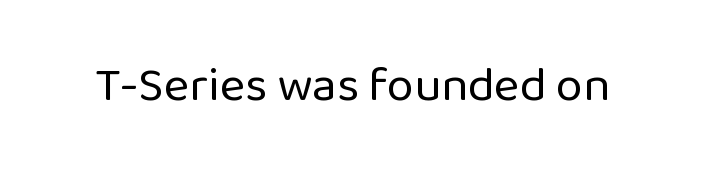
Each letter keeps its own natural width here, so spacing adapts to shape. The letters stand straight up with perfectly vertical stems. Heaviness? Minimal to ordinary, like unemphasized prose. The area under the type is left untouched. A typesetter would label this face a sans.
